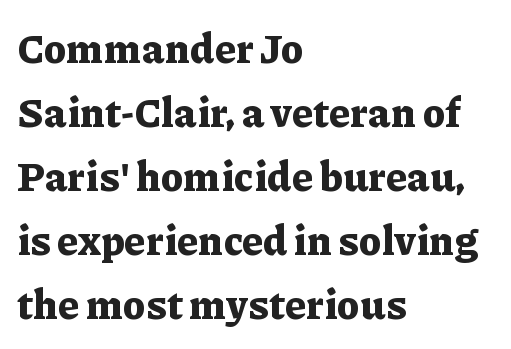
I'd call this a serif setting — the letters wear small feet. You could not count columns in this text — the font is proportionally spaced. Anything drawn beneath the words? Only blank space. The setting favours the left margin, as ordinary paragraphs usually do. You'd pick this weight for a headline — it's a proper bold.
